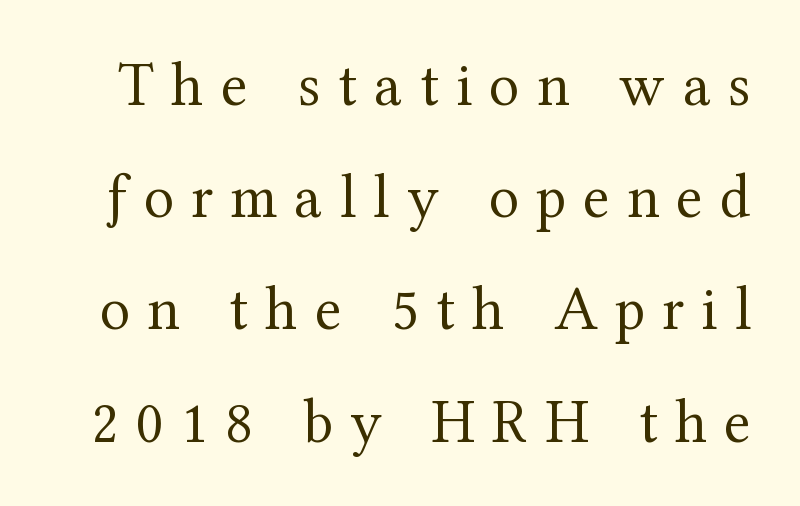
The image shows 62 px regular-weight serif type, upright; set line spacing 1.81x, unusually wide letter spacing (+0.28 em), not underlined; medium stroke contrast and a medium x-height.
